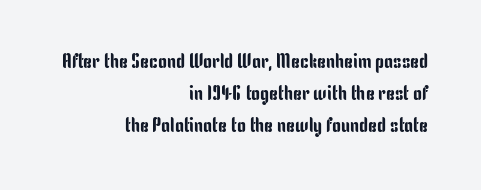
{"italic": "no", "underline": "no", "align": "right", "line_spacing": "normal", "line_spacing_ratio": 1.59, "letter_spacing": "normal", "letter_spacing_em": 0.0, "glyph_px": 20}
